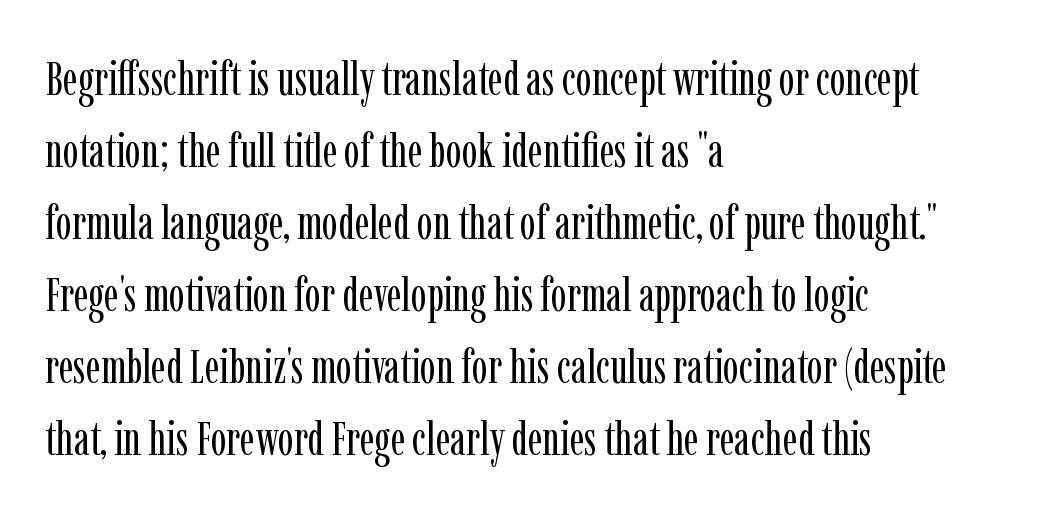
Line spacing here is normal. Stroke mass is kept to a normal reading level or below. Caption: standard tracking, unaltered. These lines are set flush left with a ragged right edge.
